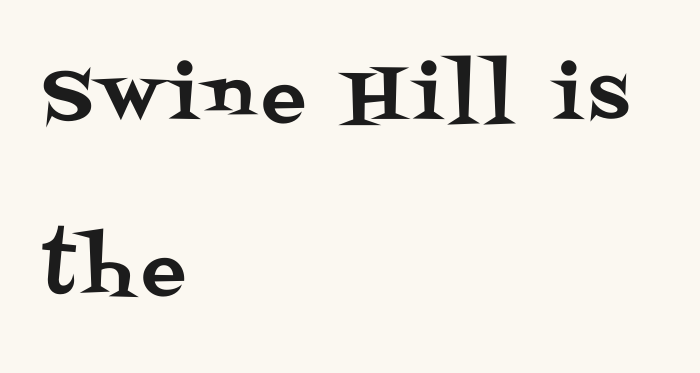
Q: Is the text italic (slanted)? A: No, it is upright.
Q: Is the typeface a serif or a sans-serif typeface? A: Serif.
Q: Is the text underlined? A: No.
Q: How is the paragraph aligned? A: Left-aligned.
Q: Is the spacing between lines tight, normal or loose? A: Loose.
Q: Width (condensed, normal, or wide)? A: Normal.
Q: Stroke contrast? A: Medium.
Q: x-height? A: Large.
Q: Monospaced? A: No.
